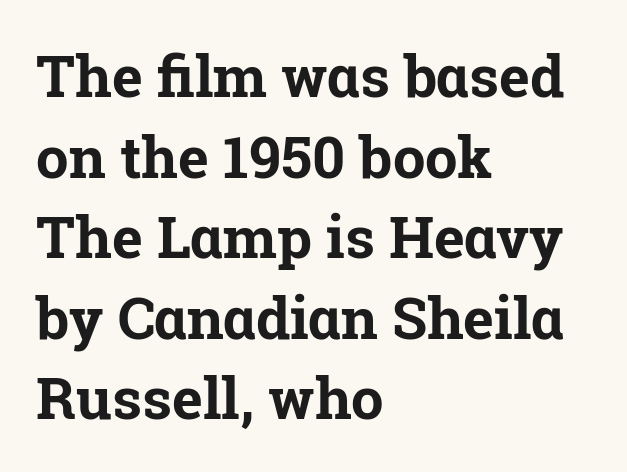
Q: Is the text bold? A: Yes.
Q: Is the text italic (slanted)? A: No, it is upright.
Q: Is the typeface a serif or a sans-serif typeface? A: Serif.
Q: Is the text underlined? A: No.
Q: How is the paragraph aligned? A: Left-aligned.
Q: Is the spacing between letters normal or unusually wide? A: Normal.
Q: Is the spacing between lines tight, normal or loose? A: Normal.
Q: Width (condensed, normal, or wide)? A: Normal.
Q: Stroke contrast? A: Low.
Q: x-height? A: Medium.
Q: Monospaced? A: No.
